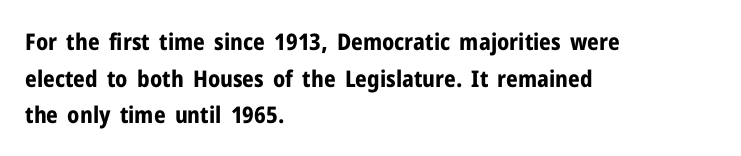
{"italic": "no", "bold": "yes", "underline": "no", "align": "left", "line_spacing": "normal", "line_spacing_ratio": 1.59, "letter_spacing": "normal", "letter_spacing_em": 0.0, "glyph_px": 23}
